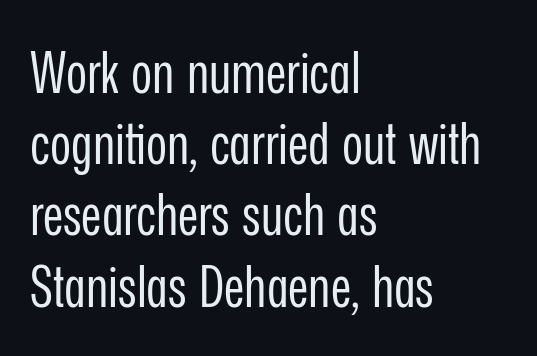
Q: Is the text bold? A: No.
Q: Is the text italic (slanted)? A: No, it is upright.
Q: Is the typeface a serif or a sans-serif typeface? A: Sans-serif.
Q: Is the text underlined? A: No.
Q: How is the paragraph aligned? A: Left-aligned.
Q: Is the spacing between letters normal or unusually wide? A: Normal.
Q: Is the spacing between lines tight, normal or loose? A: Normal.
Q: Width (condensed, normal, or wide)? A: Condensed.
Q: Stroke contrast? A: Low.
Q: x-height? A: Medium.
Q: Monospaced? A: No.
